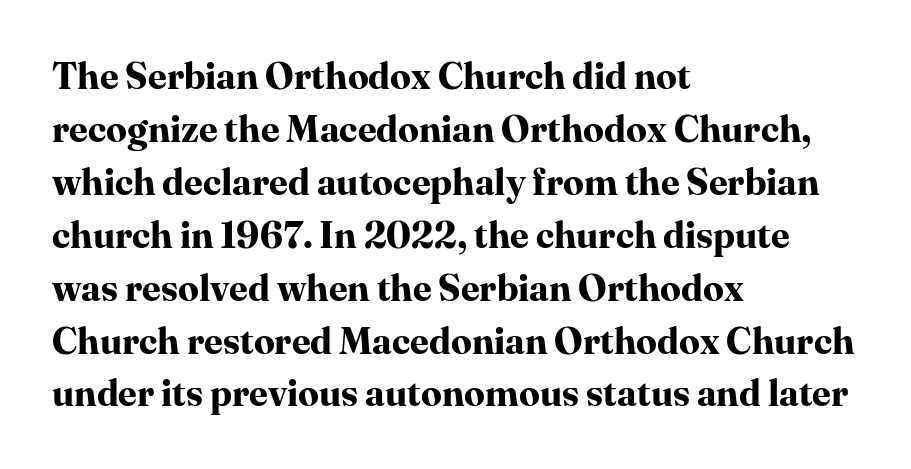
Heft: maximum for text — a bold. Reading down the column, the eye jumps a familiar distance to each next line. Does extra space separate the letters? No, they use regular spacing. Tall strokes in this sample are plumb rather than angled. The rendering uses natural spacing where letterforms have individual widths.
